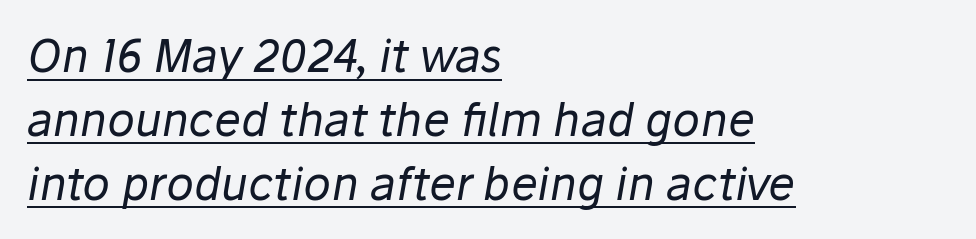
Q: Is the text bold? A: No.
Q: Is the text italic (slanted)? A: Yes, it leans right by about 10 degrees.
Q: Is the text underlined? A: Yes.
Q: How is the paragraph aligned? A: Left-aligned.
Q: Is the spacing between letters normal or unusually wide? A: Normal.
Q: Is the spacing between lines tight, normal or loose? A: Normal.
Q: Width (condensed, normal, or wide)? A: Normal.
Q: Stroke contrast? A: Low.
Q: x-height? A: Medium.
Q: Monospaced? A: No.
